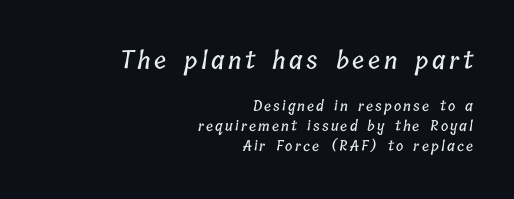
{"underline": "no", "align": "right", "line_spacing": "normal", "line_spacing_ratio": 1.41, "larger_block": "first", "size_ratio": 1.71, "glyph_px": 24}
